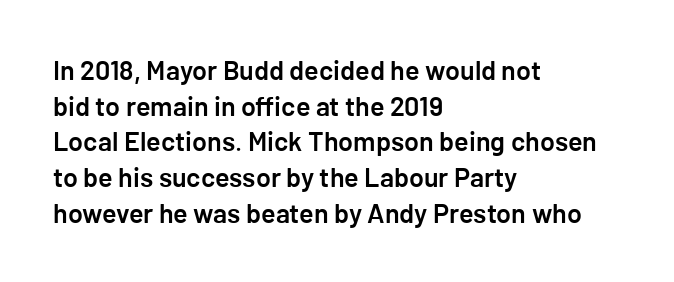
{"italic": "no", "bold": "semi", "underline": "no", "align": "left", "line_spacing": "normal", "line_spacing_ratio": 1.32, "letter_spacing": "normal", "letter_spacing_em": 0.0, "glyph_px": 27}
